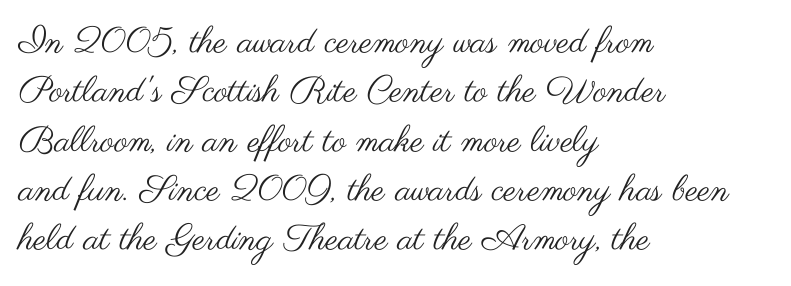
Q: Is the text bold? A: No.
Q: Is the text italic (slanted)? A: Yes.
Q: Is the typeface a serif or a sans-serif typeface? A: Sans-serif.
Q: Is the text underlined? A: No.
Q: How is the paragraph aligned? A: Left-aligned.
Q: Is the spacing between letters normal or unusually wide? A: Normal.
Q: Is the spacing between lines tight, normal or loose? A: Normal.
Q: Width (condensed, normal, or wide)? A: Wide.
Q: Stroke contrast? A: Medium.
Q: x-height? A: Small.
Q: Monospaced? A: No.
